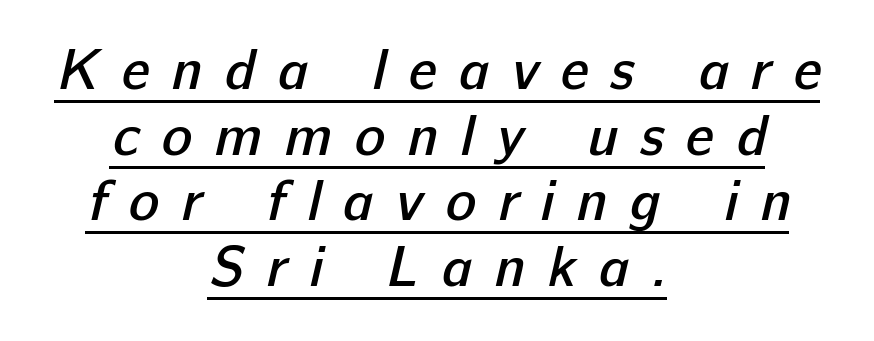
Q: Is the text bold? A: Semi-bold.
Q: Is the typeface a serif or a sans-serif typeface? A: Sans-serif.
Q: Is the text underlined? A: Yes.
Q: How is the paragraph aligned? A: Centered.
Q: Is the spacing between letters normal or unusually wide? A: Unusually wide.
Q: Is the spacing between lines tight, normal or loose? A: Tight.
Q: Width (condensed, normal, or wide)? A: Normal.
Q: Stroke contrast? A: Low.
Q: x-height? A: Medium.
Q: Monospaced? A: No.
